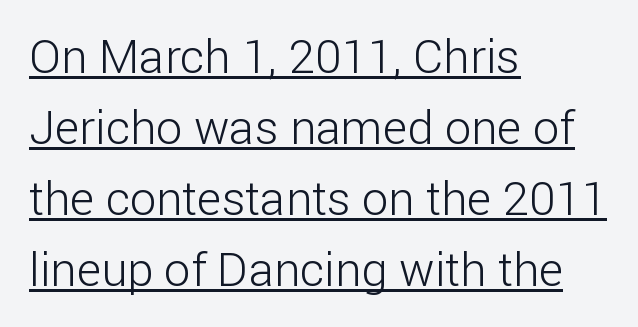
{"serif": "no", "italic": "no", "bold": "no", "weight": "light", "width": "normal", "stroke_contrast": "low", "x_height": "medium", "monospaced": "no", "underline": "yes", "align": "left", "line_spacing": "normal", "line_spacing_ratio": 1.51, "letter_spacing": "normal", "letter_spacing_em": 0.0, "glyph_px": 47}
